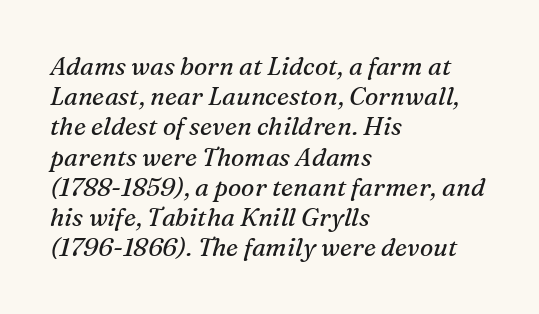
No extra ink here — the face is not bold. Visually the block forms a straight wall on the left and a jagged coastline on the right. Clear beneath every line of the passage. The specimen reads as italic at a glance.
